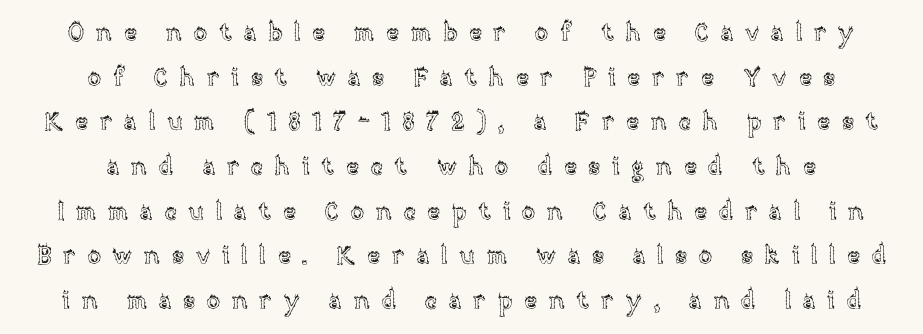
The image shows 24 px text type, upright; set centered, line spacing 1.86x, unusually wide letter spacing (+0.49 em), not underlined.
